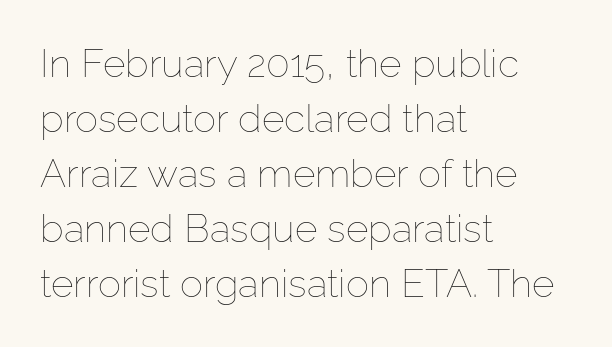
Q: Is the text bold? A: No.
Q: Is the text italic (slanted)? A: No, it is upright.
Q: Is the text underlined? A: No.
Q: How is the paragraph aligned? A: Left-aligned.
Q: Is the spacing between letters normal or unusually wide? A: Normal.
Q: Is the spacing between lines tight, normal or loose? A: Normal.
Q: Width (condensed, normal, or wide)? A: Normal.
Q: Stroke contrast? A: Low.
Q: x-height? A: Medium.
Q: Monospaced? A: No.
